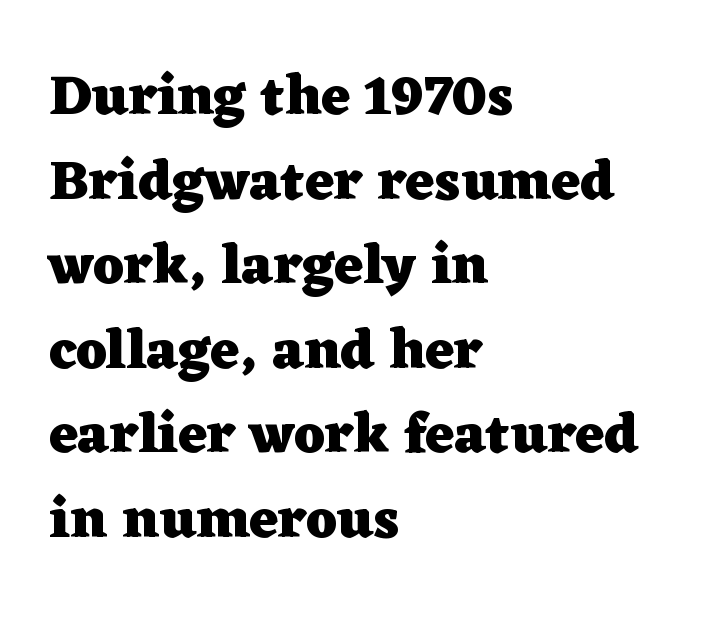
Proportional: the letters do not fall into vertical columns. Do the letters lean? They stand straight. In terms of leading, this rendering sits right in the middle. Type without underlining. Type style note: has serifs.
